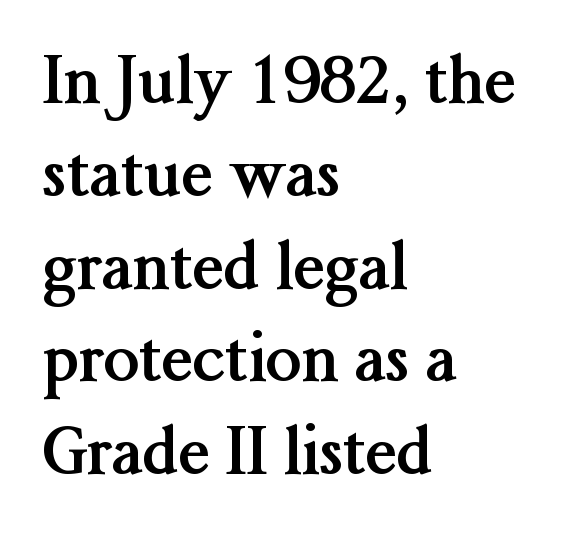
Q: Is the text bold? A: Yes.
Q: Is the text italic (slanted)? A: No, it is upright.
Q: Is the typeface a serif or a sans-serif typeface? A: Serif.
Q: Is the text underlined? A: No.
Q: How is the paragraph aligned? A: Left-aligned.
Q: Is the spacing between letters normal or unusually wide? A: Normal.
Q: Is the spacing between lines tight, normal or loose? A: Normal.
Q: Width (condensed, normal, or wide)? A: Normal.
Q: Stroke contrast? A: Medium.
Q: x-height? A: Medium.
Q: Monospaced? A: No.
